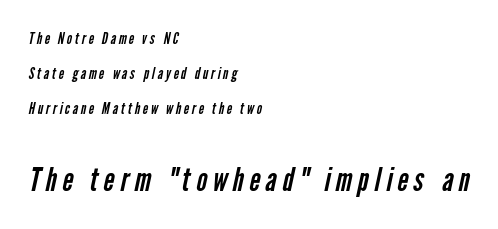
Q: Is the text bold? A: No.
Q: Is the typeface a serif or a sans-serif typeface? A: Sans-serif.
Q: Is the text underlined? A: No.
Q: How is the paragraph aligned? A: Left-aligned.
Q: Is the spacing between lines tight, normal or loose? A: Loose.
Q: Which block of text is set in a larger size, the first (top) or the second (bottom)? A: The second (bottom) one.
Q: Width (condensed, normal, or wide)? A: Condensed.
Q: Stroke contrast? A: Low.
Q: x-height? A: Medium.
Q: Monospaced? A: No.
